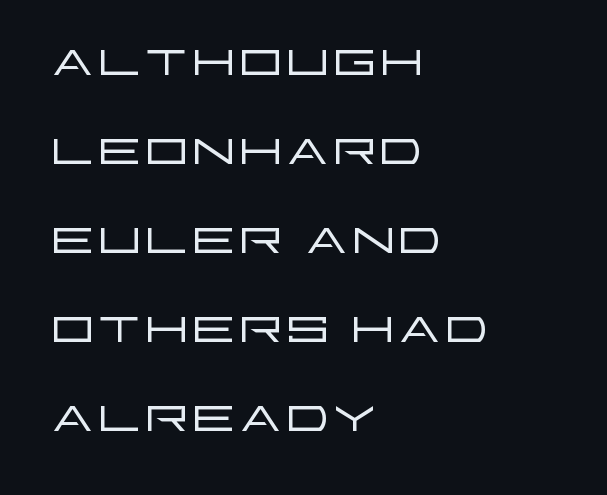
Q: Is the text bold? A: No.
Q: Is the text italic (slanted)? A: No, it is upright.
Q: Is the typeface a serif or a sans-serif typeface? A: Sans-serif.
Q: Is the text underlined? A: No.
Q: How is the paragraph aligned? A: Left-aligned.
Q: Is the spacing between letters normal or unusually wide? A: Normal.
Q: Is the spacing between lines tight, normal or loose? A: Normal.
Q: Width (condensed, normal, or wide)? A: Wide.
Q: Stroke contrast? A: Low.
Q: x-height? A: Large.
Q: Monospaced? A: No.
